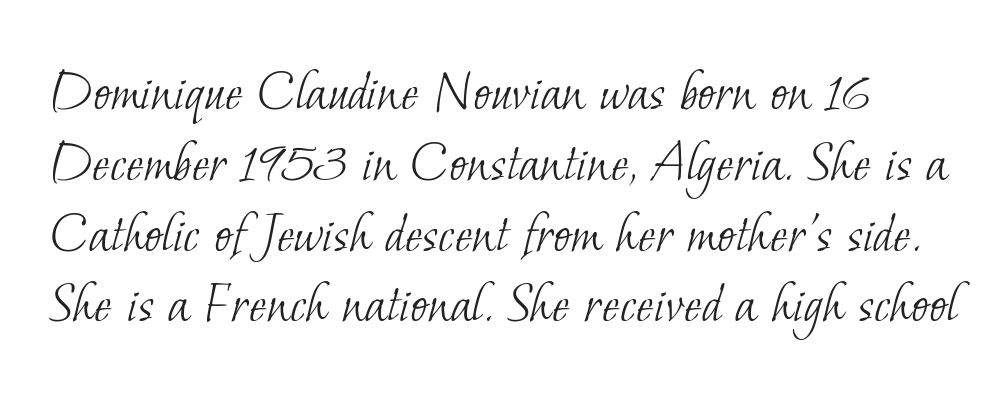
Q: Is the text bold? A: No.
Q: Is the typeface a serif or a sans-serif typeface? A: Serif.
Q: Is the text underlined? A: No.
Q: Is the spacing between letters normal or unusually wide? A: Normal.
Q: Width (condensed, normal, or wide)? A: Normal.
Q: Stroke contrast? A: Low.
Q: x-height? A: Small.
Q: Monospaced? A: No.
